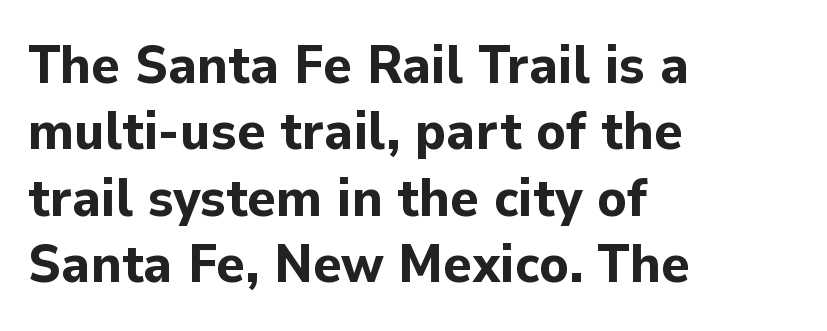
The image shows 54 px bold sans-serif type, upright; set left-aligned, line spacing 1.23x, normal letter spacing, not underlined; low stroke contrast and a medium x-height.
